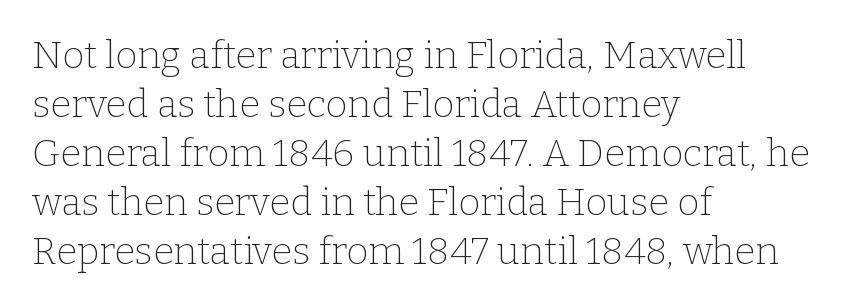
The rendering shows small feet on the letterforms — a serif design. Summary of vertical rhythm: regular, with standard interline spacing. Words float on clear page, feet unadorned. Do the characters align in a grid? No, the font is proportional. The font sits on the lighter half of the weight spectrum, regular included.
